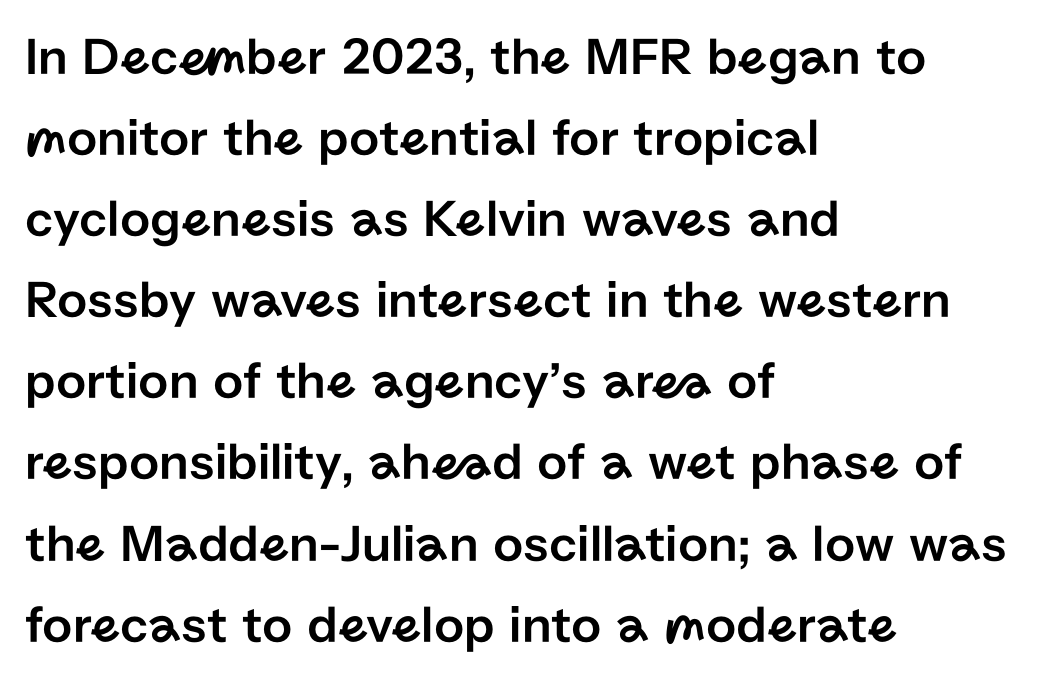
Underlining? Definitely not there. The letters carry no serifs — their stems end cleanly without finishing strokes. The setting favours the left margin, as ordinary paragraphs usually do. Whoever set this chose a conventional vertical rhythm. Notice how the stems are strictly vertical — no italics here.
